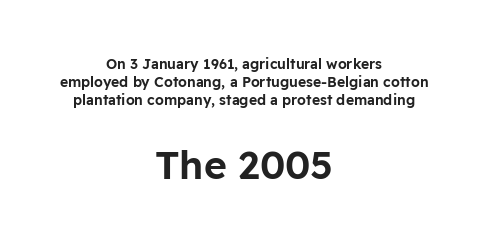
Looks like regular typesetting: each glyph gets only the width it needs. The glyphs in this specimen are sans serif. Each line is balanced around a shared central axis. Descenders hang freely into open space.
